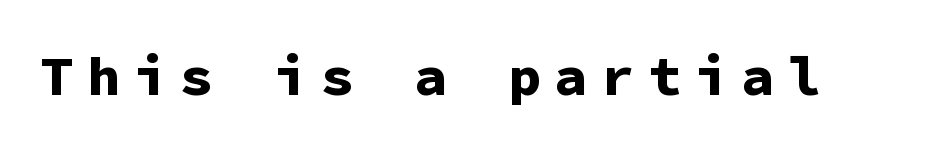
Nobody drew a line under any word here. These lines carry a lot of weight — the face is fully bold. When letters stand straight like this, we call the style roman or upright. Here the glyphs are tracked loosely, breaking word shapes into spaced letters. These lines are rendered in a fixed-pitch font. The passage shown is typeset with a sans-serif family.
